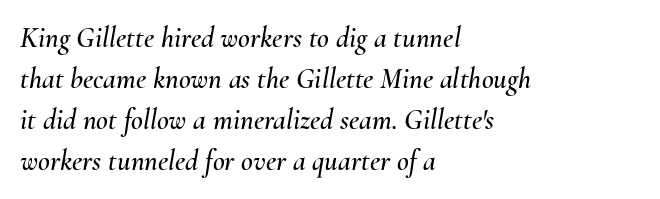
An italicized treatment has been applied to the whole sample. The gap between lines stays unmarked. In terms of letterspacing, this is plain default setting. Leading: standard.
